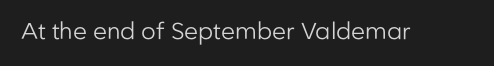
The type is set solid horizontally, with unmodified tracking. Words float on clear page, feet unadorned. A quiet, ordinary-to-light weight characterises the typeface. The type sits square on the baseline with zero lean.
